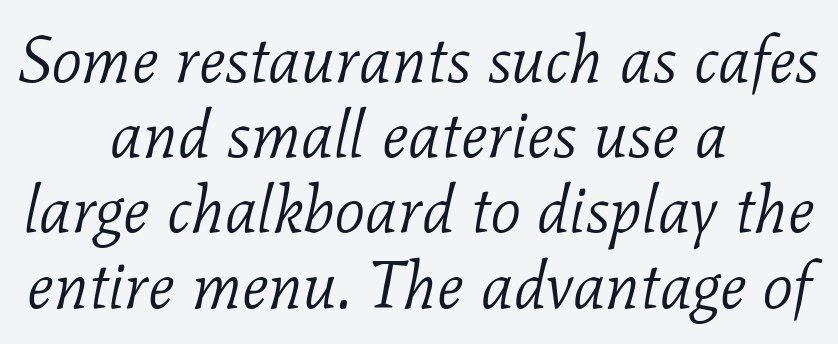
The image shows 66 px light serif type, italic (leaning right); set centered, tight line spacing (1.14x), normal letter spacing, not underlined; low stroke contrast and a medium x-height.
